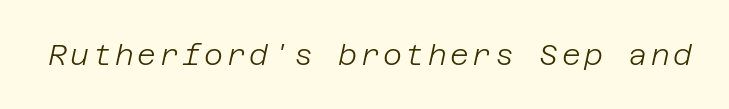
The zone under the glyphs is completely vacant. The typography opts for an oblique posture over an upright one. Letters have the restrained weight of plain body copy at most.
